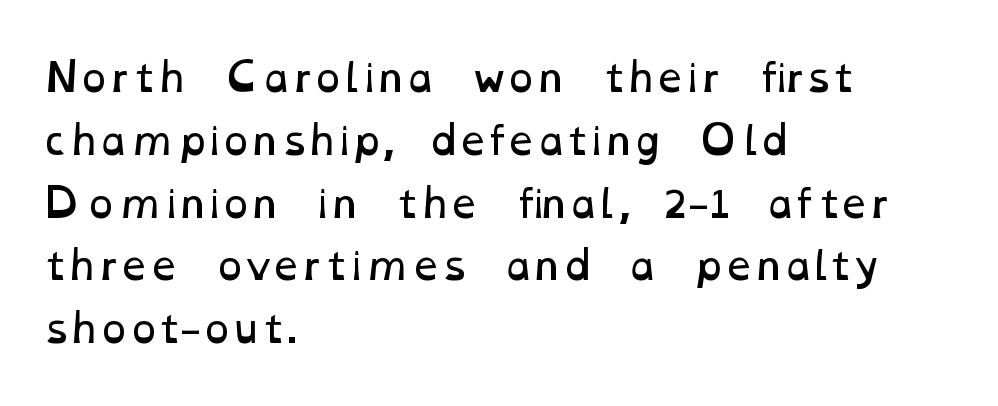
The string is rendered with underlining switched off. Summary of weight: not heavy and not bold. Spacing between characters is what you'd get straight out of the box. The passage shown is typed in a proportional face where columns would drift.
